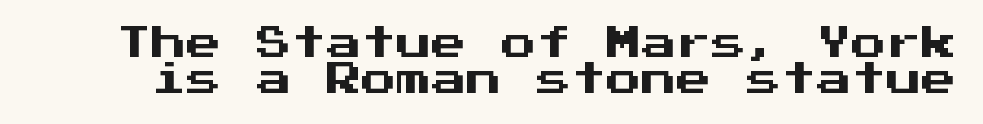
In terms of letterform style, serifs are entirely absent. The axis of the letterforms is exactly vertical. The passage shown has conventional tracking throughout. The passage shown is not underscored anywhere. Spacing verdict: monospaced, one width for all characters. The vertical gap from one line to the next is small.
